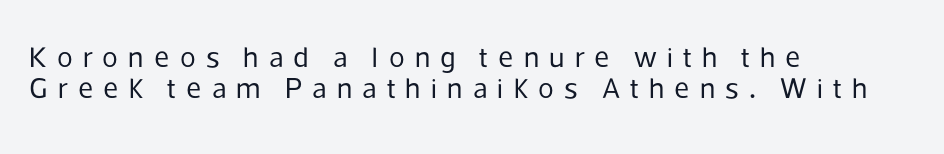
{"serif": "no", "italic": "no", "bold": "no", "weight": "regular", "width": "normal", "stroke_contrast": "low", "x_height": "medium", "monospaced": "no", "underline": "no", "align": "left", "line_spacing": "tight", "line_spacing_ratio": 1.08, "letter_spacing": "wide", "letter_spacing_em": 0.35, "glyph_px": 29}
